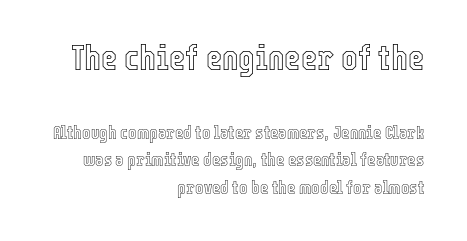
Check the space under the baseline: it is left empty. Note the varied advance widths — an 'i' is clearly narrower than an 'm'. Unlike italic type, these characters show no tilt at all. Caption: standard tracking, unaltered. Two sizes are in play, and the larger belongs to the first block.
